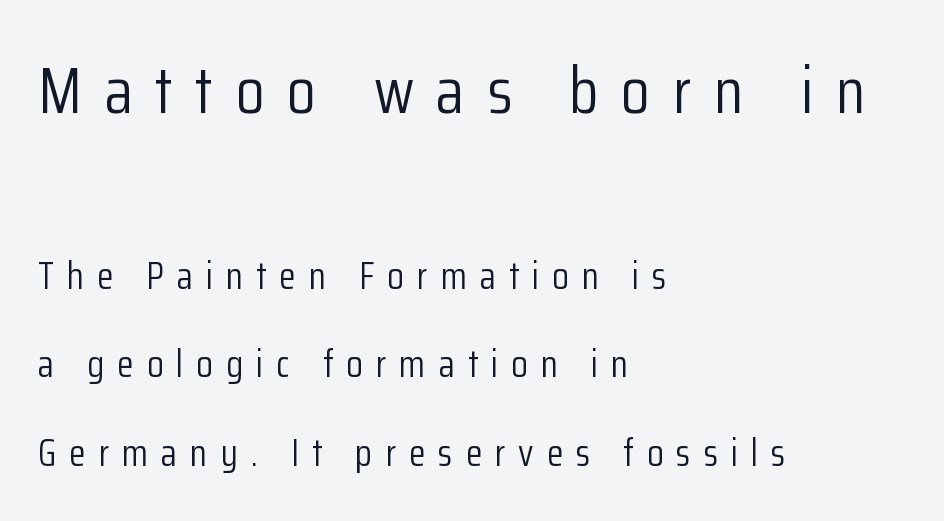
The letters look calm and open, with moderate or lighter stems. The letters stand straight up with perfectly vertical stems. Type size steps down from the first block to the second. These lines stand farther apart than default settings would place them. Plain, unruled lines of type. The letters carry no serifs — their stems end cleanly without finishing strokes.
